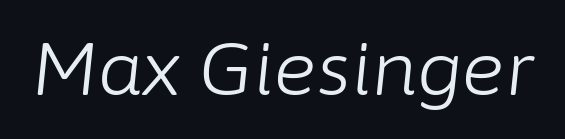
Q: Is the text bold? A: No.
Q: Is the text italic (slanted)? A: Yes, it leans right by about 6 degrees.
Q: Is the text underlined? A: No.
Q: Is the spacing between letters normal or unusually wide? A: Normal.
Q: Width (condensed, normal, or wide)? A: Normal.
Q: Stroke contrast? A: Low.
Q: x-height? A: Medium.
Q: Monospaced? A: No.
